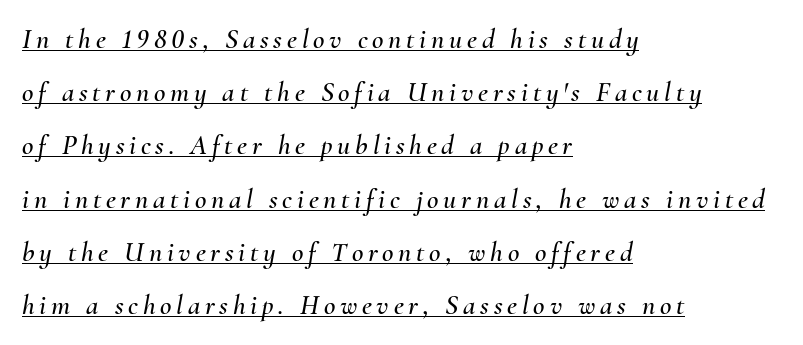
Underlined type. The space between consecutive lines is lavish. Here the designer chose a conventional face with non-uniform glyph widths. The whole block is typeset with a tilt. Horizontally, the lines are justified to the leading edge only.
